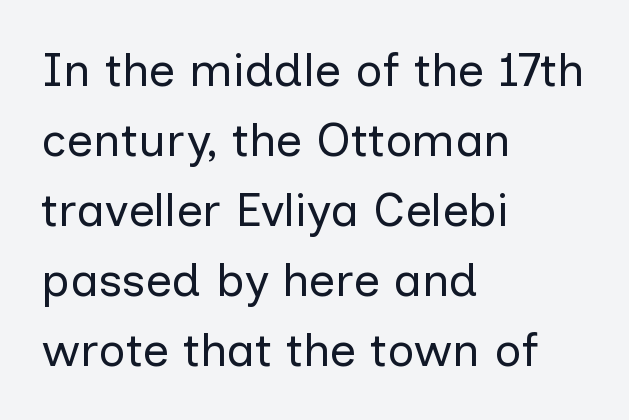
Horizontal bands of white between lines are of average thickness. The glyphs are unaccompanied by any horizontal stroke below them. Note the varied advance widths — an 'i' is clearly narrower than an 'm'. The typesetter chose a ragged-right arrangement here. Nope, not italic — everything's standing straight.
